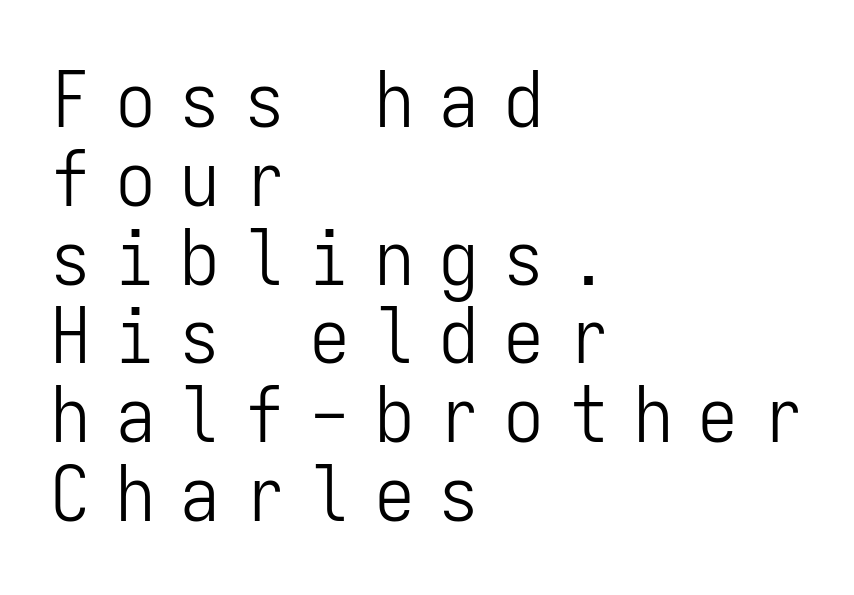
{"serif": "no", "italic": "no", "bold": "no", "weight": "light", "width": "condensed", "stroke_contrast": "low", "x_height": "medium", "monospaced": "yes", "underline": "no", "align": "left", "line_spacing": "tight", "line_spacing_ratio": 1.01, "letter_spacing": "wide", "letter_spacing_em": 0.33, "glyph_px": 78}
